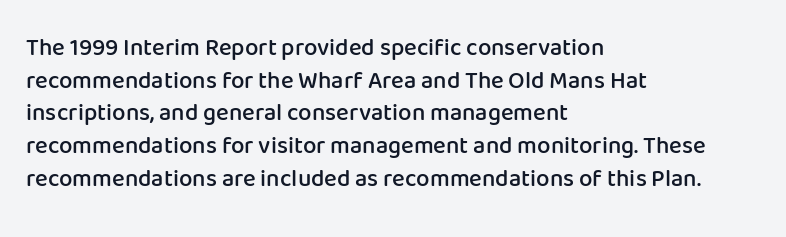
{"italic": "no", "bold": "semi", "underline": "no", "align": "left", "line_spacing": "normal", "line_spacing_ratio": 1.36, "letter_spacing": "normal", "letter_spacing_em": 0.0, "glyph_px": 24}
